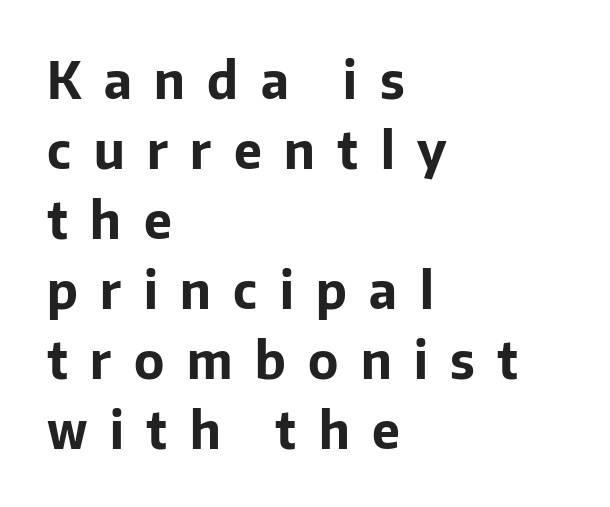
Q: Is the text bold? A: Yes.
Q: Is the text italic (slanted)? A: No, it is upright.
Q: Is the typeface a serif or a sans-serif typeface? A: Sans-serif.
Q: Is the text underlined? A: No.
Q: How is the paragraph aligned? A: Left-aligned.
Q: Is the spacing between letters normal or unusually wide? A: Unusually wide.
Q: Is the spacing between lines tight, normal or loose? A: Normal.
Q: Width (condensed, normal, or wide)? A: Normal.
Q: Stroke contrast? A: Low.
Q: x-height? A: Medium.
Q: Monospaced? A: No.
